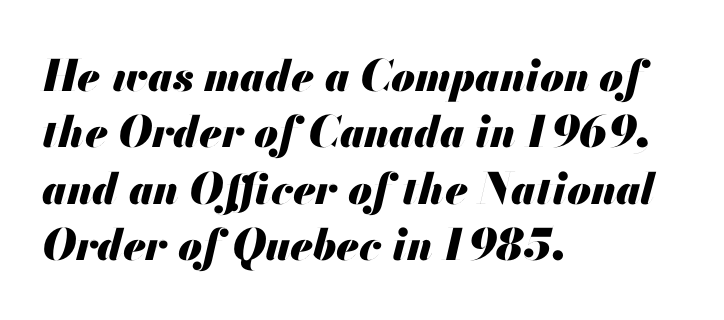
You can tell it's italic because the verticals aren't actually vertical. The typesetter chose a ragged-right arrangement here. A full-strength bold gives these letters their thick strokes. The face used here is proportionally spaced, like ordinary book or web type.
